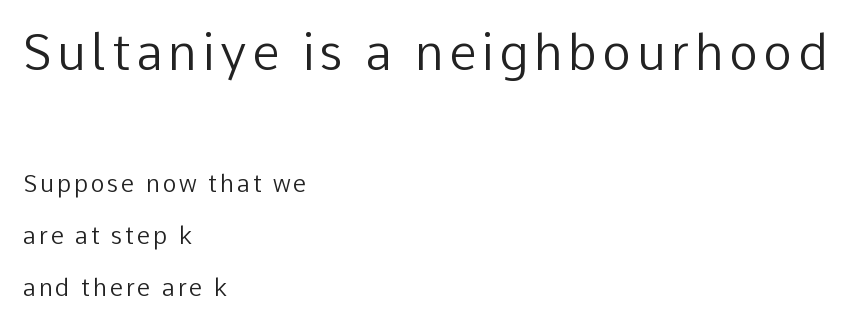
{"serif": "no", "italic": "no", "bold": "no", "weight": "regular", "width": "normal", "stroke_contrast": "low", "x_height": "medium", "monospaced": "no", "underline": "no", "align": "left", "line_spacing": "loose", "line_spacing_ratio": 2.17, "larger_block": "first", "size_ratio": 2.04, "glyph_px": 49}
